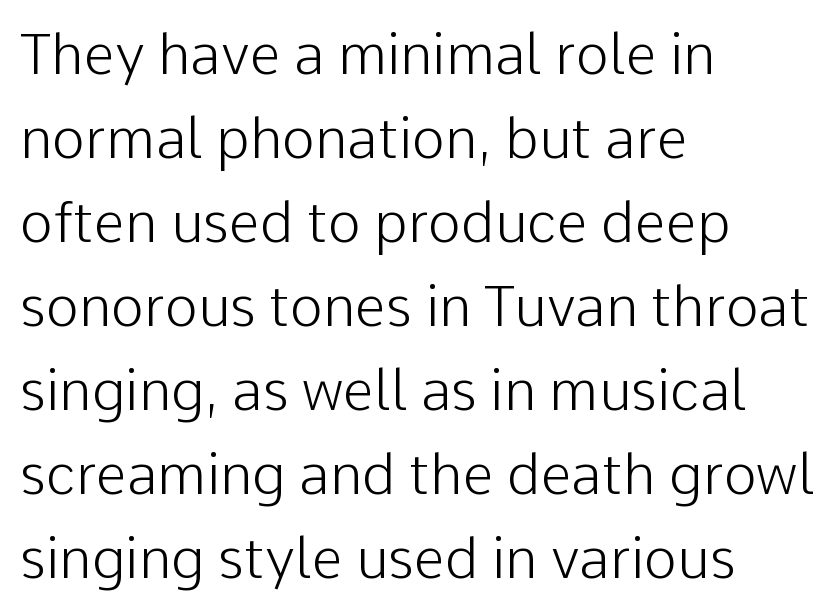
{"serif": "no", "italic": "no", "bold": "no", "weight": "light", "width": "normal", "stroke_contrast": "low", "x_height": "medium", "monospaced": "no", "underline": "no", "align": "left", "line_spacing": "normal", "line_spacing_ratio": 1.5, "letter_spacing": "normal", "letter_spacing_em": 0.0, "glyph_px": 56}
